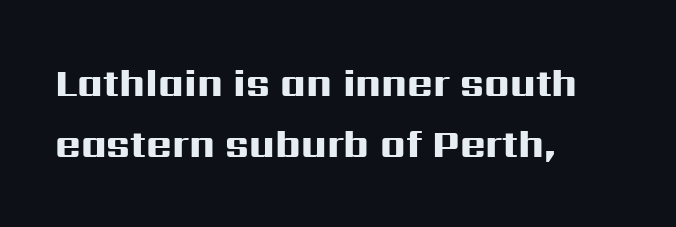
{"serif": "no", "italic": "no", "bold": "yes", "weight": "heavy", "width": "wide", "stroke_contrast": "high", "x_height": "medium", "monospaced": "no", "underline": "no", "align": "left", "line_spacing": "normal", "line_spacing_ratio": 1.57, "letter_spacing": "normal", "letter_spacing_em": 0.0, "glyph_px": 39}
